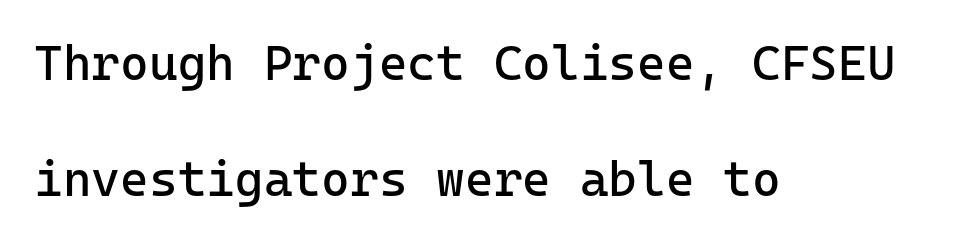
The image shows 49 px regular-weight sans-serif type, upright, monospaced; set left-aligned, loose line spacing (2.36x), normal letter spacing, not underlined; low stroke contrast and a medium x-height.
